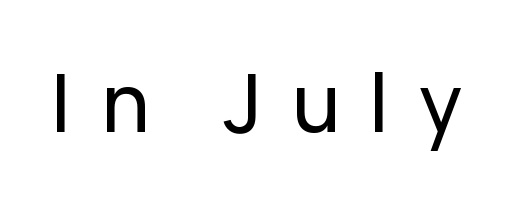
The axis of the letterforms is exactly vertical. Rule under the text: the space is simply empty. Look at the bottom of the vertical strokes: they stop flat, with no serifs. Looks like regular typesetting: each glyph gets only the width it needs.
